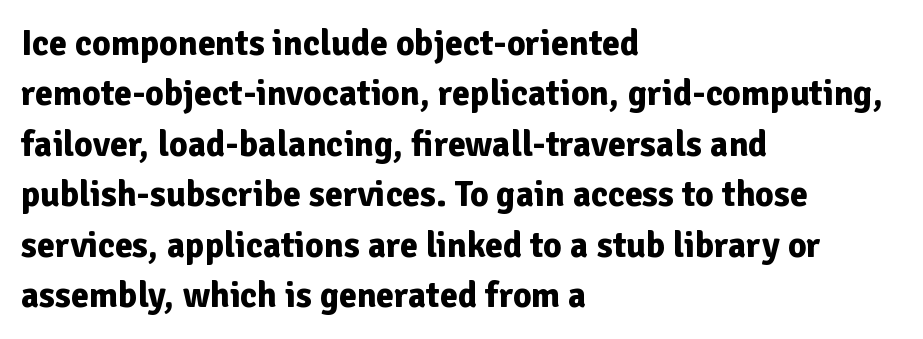
Q: Is the text bold? A: Yes.
Q: Is the text italic (slanted)? A: No, it is upright.
Q: Is the typeface a serif or a sans-serif typeface? A: Sans-serif.
Q: Is the text underlined? A: No.
Q: How is the paragraph aligned? A: Left-aligned.
Q: Is the spacing between letters normal or unusually wide? A: Normal.
Q: Is the spacing between lines tight, normal or loose? A: Normal.
Q: Width (condensed, normal, or wide)? A: Normal.
Q: Stroke contrast? A: Low.
Q: x-height? A: Medium.
Q: Monospaced? A: No.
